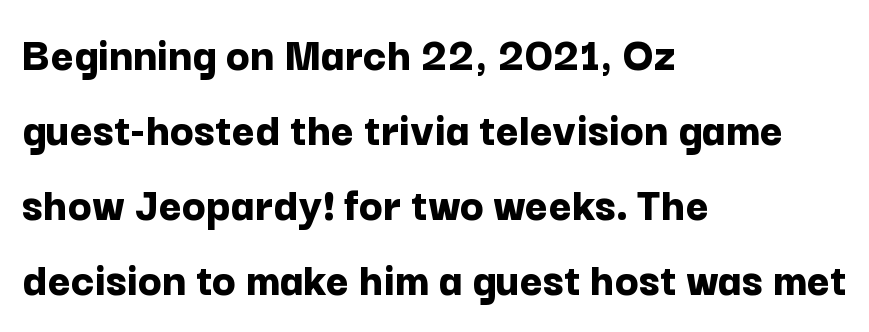
The image shows 49 px bold sans-serif type, upright; set left-aligned, normal line spacing (1.53x), normal letter spacing, not underlined; low stroke contrast and a medium x-height.
